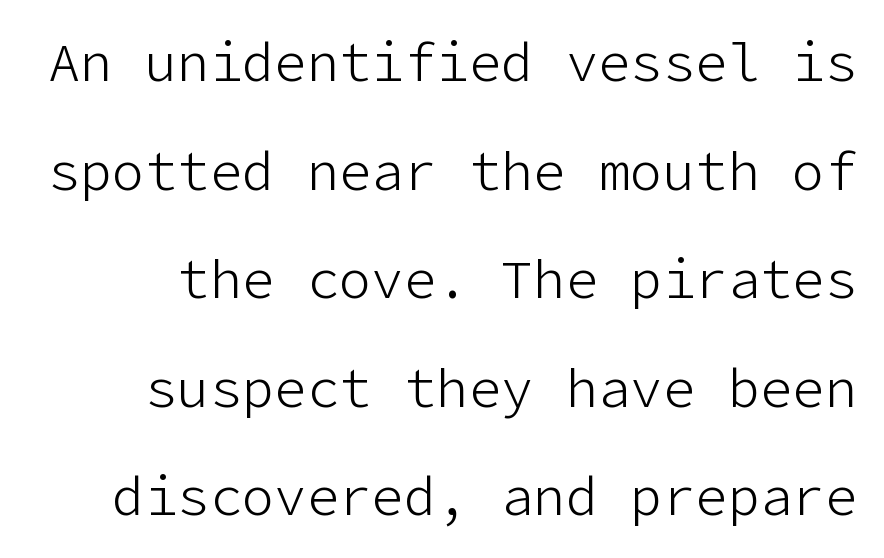
{"serif": "no", "italic": "no", "bold": "no", "weight": "light", "width": "normal", "stroke_contrast": "low", "x_height": "medium", "underline": "no", "line_spacing": "loose", "line_spacing_ratio": 2.01, "letter_spacing": "normal", "letter_spacing_em": 0.0, "glyph_px": 54}
